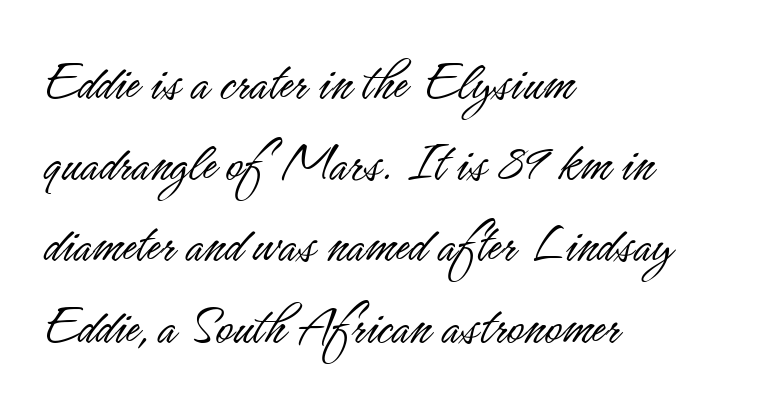
Q: Is the text bold? A: No.
Q: Is the text italic (slanted)? A: Yes.
Q: Is the typeface a serif or a sans-serif typeface? A: Sans-serif.
Q: Is the text underlined? A: No.
Q: How is the paragraph aligned? A: Left-aligned.
Q: Is the spacing between letters normal or unusually wide? A: Normal.
Q: Is the spacing between lines tight, normal or loose? A: Normal.
Q: Width (condensed, normal, or wide)? A: Condensed.
Q: Stroke contrast? A: Low.
Q: x-height? A: Small.
Q: Monospaced? A: No.
